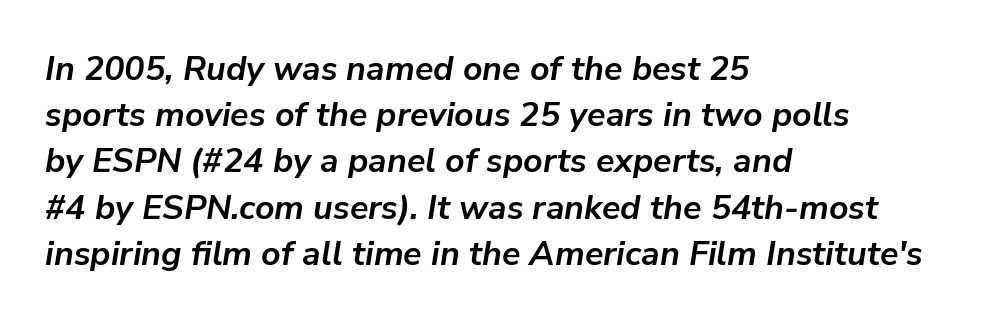
The lettering tilts uniformly, giving the passage an italic look. Is there much room between lines? A standard amount, neither cramped nor airy. The characters look thick and weighty, a clear bold. No extra tracking has been applied to these lines.
